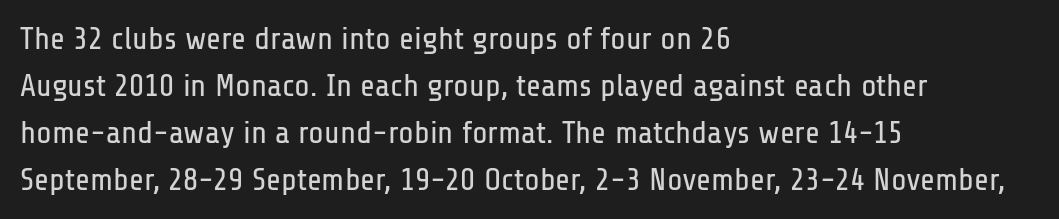
A light-to-regular cut is what we see here. Glyph-to-glyph distance matches everyday printed text. Posture: straight, roman, zero tilt. Horizontally, the lines are justified to the leading edge only. These lines are rendered in a variable-pitch font.
